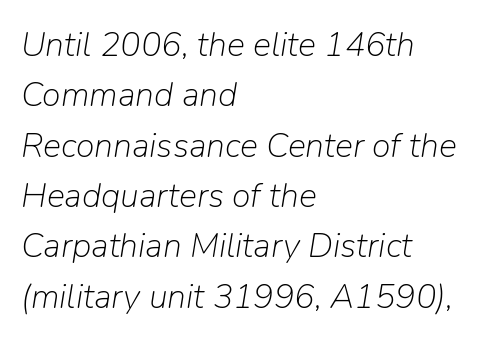
There's an unmistakable incline to the writing here. Descender tails drop into unmarked territory. The letterforms sit shoulder to shoulder at normal distance. The rendering uses natural spacing where letterforms have individual widths. One glance says typical: line gaps are just what's usual. This is not heavy type; no bold has been used.
